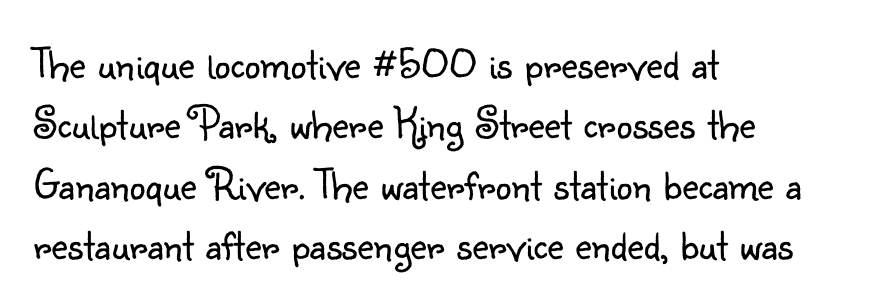
Is there any slant? The stems are plumb. Nothing sits at the stroke ends, so this counts as sans-serif. Words float on clear page, feet unadorned. The passage shown is typed in a proportional face where columns would drift. These lines are set flush left with a ragged right edge. Evenly set lines give the paragraph a standard silhouette.
